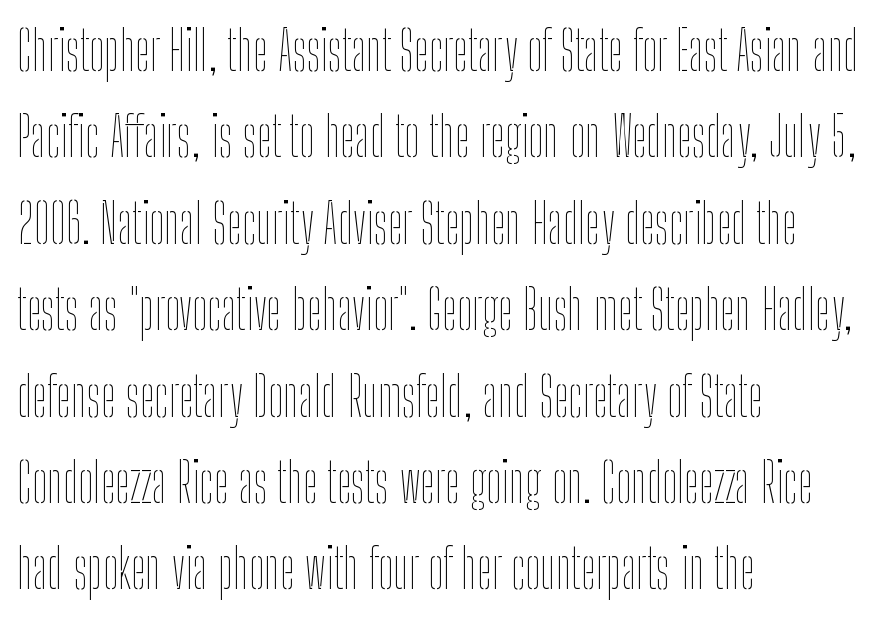
Q: Is the text bold? A: No.
Q: Is the text italic (slanted)? A: No, it is upright.
Q: Is the text underlined? A: No.
Q: How is the paragraph aligned? A: Left-aligned.
Q: Is the spacing between letters normal or unusually wide? A: Normal.
Q: Is the spacing between lines tight, normal or loose? A: Normal.
Q: Width (condensed, normal, or wide)? A: Condensed.
Q: Stroke contrast? A: Low.
Q: x-height? A: Medium.
Q: Monospaced? A: No.
